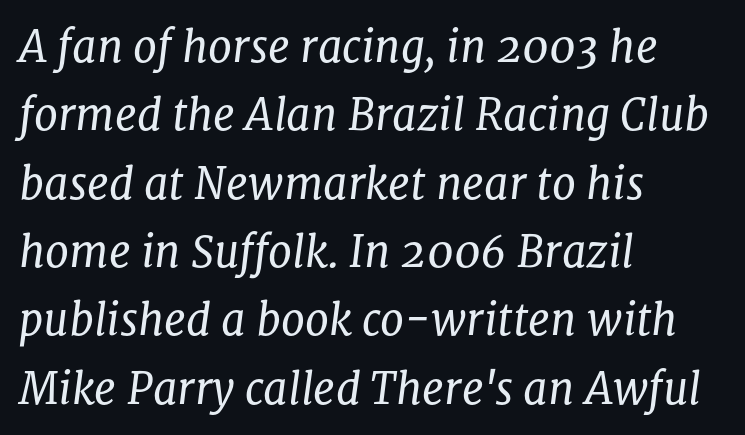
Q: Is the text bold? A: No.
Q: Is the text italic (slanted)? A: Yes, it leans right by about 8 degrees.
Q: Is the typeface a serif or a sans-serif typeface? A: Serif.
Q: Is the text underlined? A: No.
Q: How is the paragraph aligned? A: Left-aligned.
Q: Is the spacing between letters normal or unusually wide? A: Normal.
Q: Is the spacing between lines tight, normal or loose? A: Normal.
Q: Width (condensed, normal, or wide)? A: Normal.
Q: Stroke contrast? A: Low.
Q: x-height? A: Medium.
Q: Monospaced? A: No.
